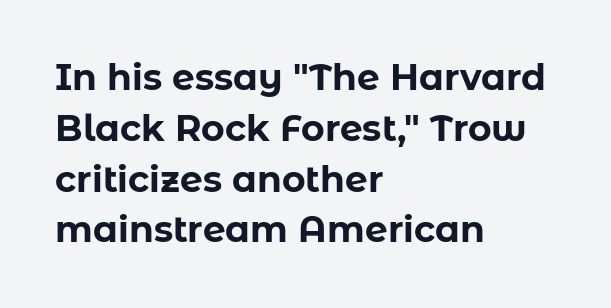
{"serif": "no", "italic": "no", "bold": "yes", "weight": "bold", "width": "normal", "stroke_contrast": "low", "x_height": "medium", "monospaced": "no", "underline": "no", "align": "left", "line_spacing": "normal", "line_spacing_ratio": 1.41, "letter_spacing": "normal", "letter_spacing_em": 0.0, "glyph_px": 36}
